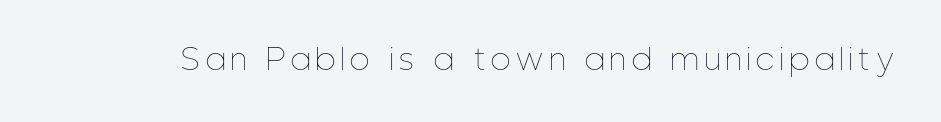
Q: Is the text bold? A: No.
Q: Is the text italic (slanted)? A: No, it is upright.
Q: Is the text underlined? A: No.
Q: Is the spacing between letters normal or unusually wide? A: Unusually wide.
Q: Width (condensed, normal, or wide)? A: Condensed.
Q: Stroke contrast? A: Low.
Q: x-height? A: Medium.
Q: Monospaced? A: No.
